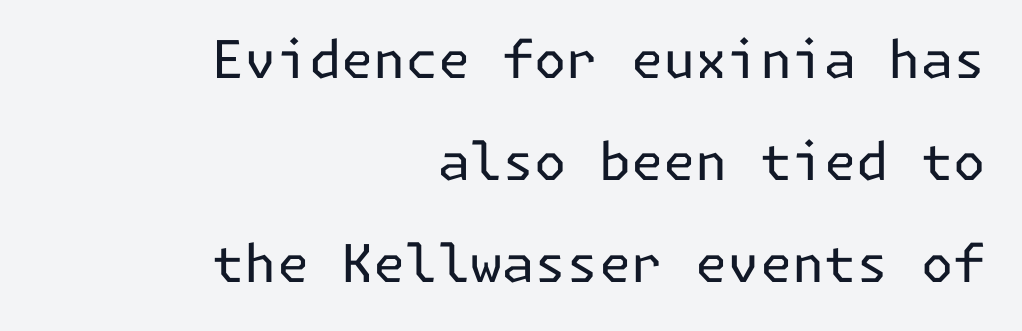
{"serif": "no", "italic": "no", "bold": "no", "weight": "regular", "width": "normal", "stroke_contrast": "low", "x_height": "medium", "underline": "no", "align": "right", "line_spacing": "loose", "line_spacing_ratio": 1.96, "letter_spacing": "normal", "letter_spacing_em": 0.0, "glyph_px": 52}
